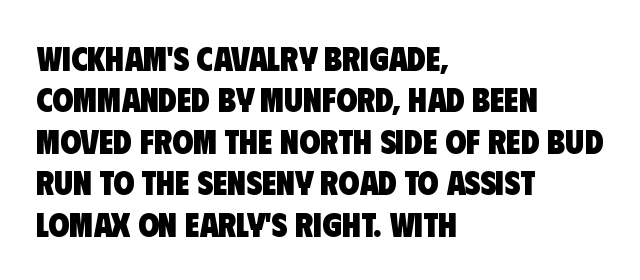
Q: Is the text bold? A: Yes.
Q: Is the typeface a serif or a sans-serif typeface? A: Sans-serif.
Q: Is the text underlined? A: No.
Q: How is the paragraph aligned? A: Left-aligned.
Q: Is the spacing between letters normal or unusually wide? A: Normal.
Q: Width (condensed, normal, or wide)? A: Condensed.
Q: Stroke contrast? A: Low.
Q: x-height? A: Large.
Q: Monospaced? A: No.
